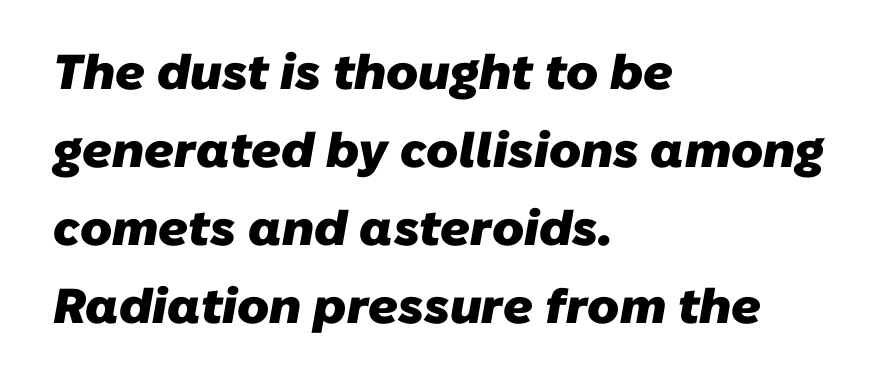
The image shows 49 px heavy sans-serif type; set left-aligned, normal line spacing (1.59x), normal letter spacing, not underlined; low stroke contrast and a medium x-height.
